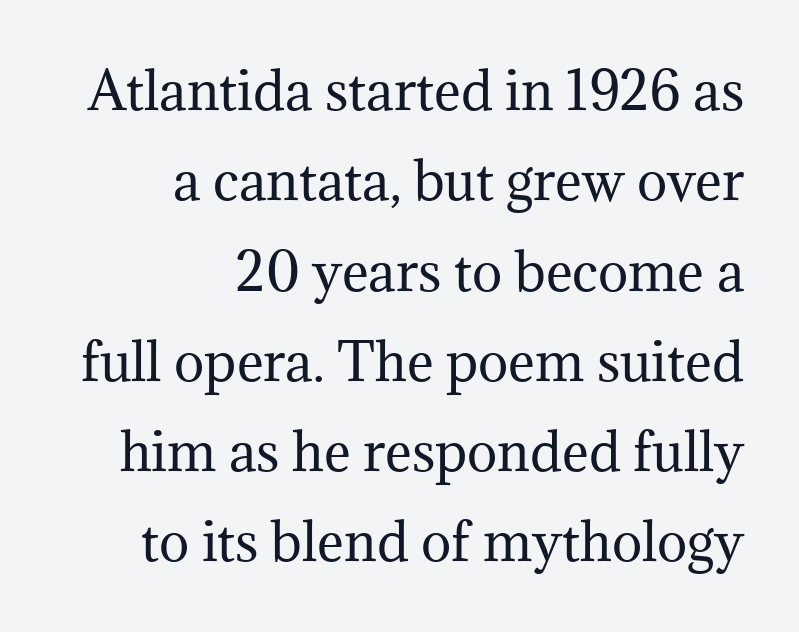
Leftover space on each line is placed entirely before the opening word. Serif or sans? Serif — the stroke terminals have little feet. Italic? Not at all — the glyphs are vertical. Is this a fixed-width face? No — the glyphs have proportional, varying widths.
